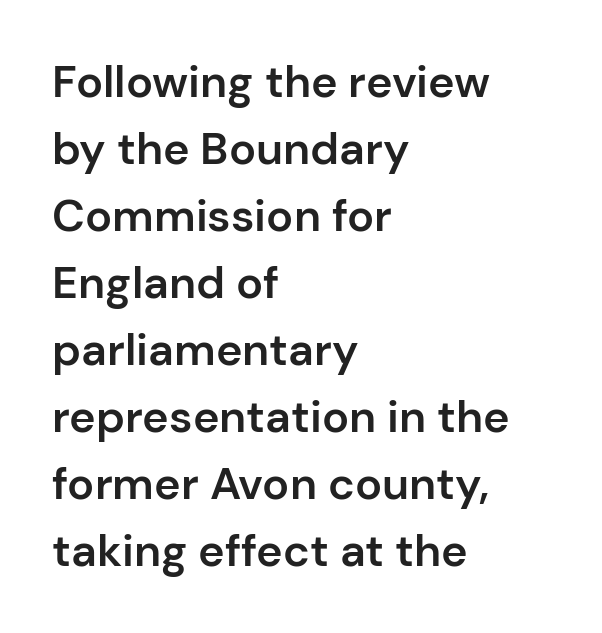
{"serif": "no", "italic": "no", "bold": "semi", "weight": "semibold", "width": "normal", "stroke_contrast": "low", "x_height": "medium", "monospaced": "no", "underline": "no", "align": "left", "line_spacing": "normal", "line_spacing_ratio": 1.49, "letter_spacing": "normal", "letter_spacing_em": 0.0, "glyph_px": 45}
